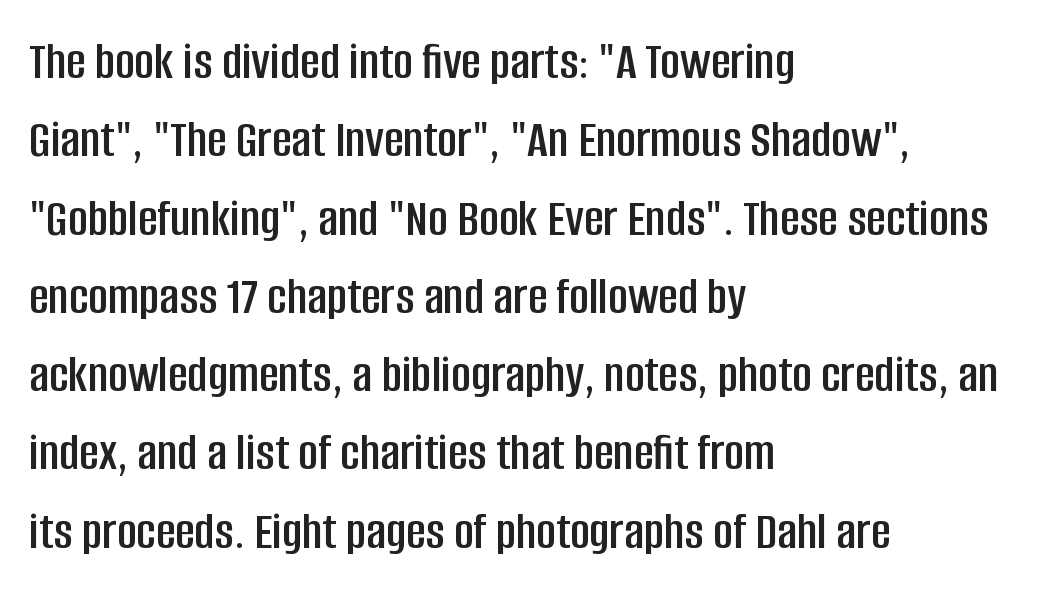
The image shows 54 px condensed sans-serif type, upright; set left-aligned, normal line spacing (1.45x), normal letter spacing, not underlined; low stroke contrast and a large x-height.
